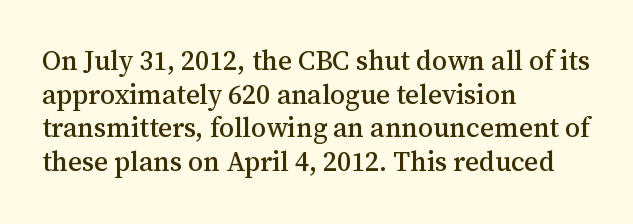
This is the regular roman posture of the typeface. Does extra space separate the letters? No, they use regular spacing. One-word summary of the alignment: left. How would I describe the line gaps? Plain and ordinary.
